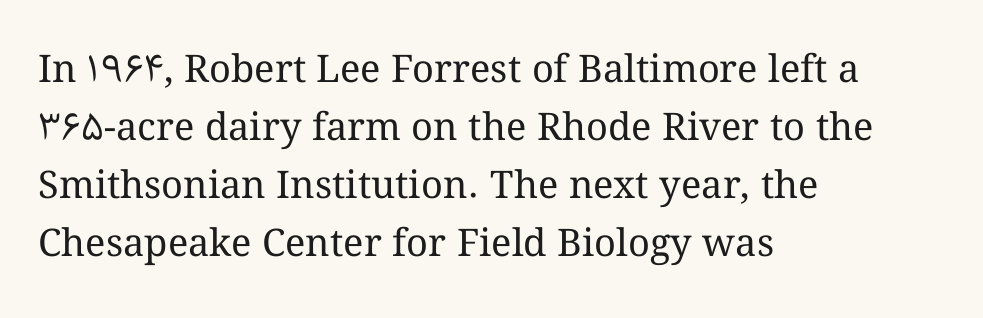
Unbolded letterforms with no extra heft. Alignment: flush left. No word sits above an underline. Each letter keeps its own natural width here, so spacing adapts to shape.
